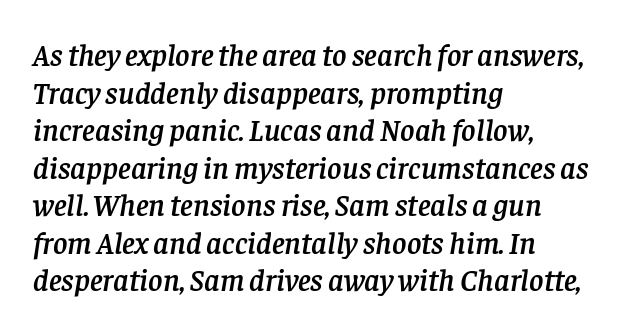
Q: Is the text italic (slanted)? A: Yes, it leans right by about 8 degrees.
Q: Is the typeface a serif or a sans-serif typeface? A: Serif.
Q: Is the text underlined? A: No.
Q: How is the paragraph aligned? A: Left-aligned.
Q: Is the spacing between letters normal or unusually wide? A: Normal.
Q: Width (condensed, normal, or wide)? A: Normal.
Q: Stroke contrast? A: Low.
Q: x-height? A: Large.
Q: Monospaced? A: No.
